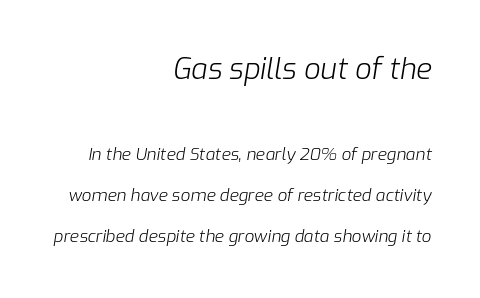
Q: Is the text bold? A: No.
Q: Is the text italic (slanted)? A: Yes, it leans right by about 9 degrees.
Q: Is the text underlined? A: No.
Q: How is the paragraph aligned? A: Right-aligned.
Q: Is the spacing between letters normal or unusually wide? A: Normal.
Q: Is the spacing between lines tight, normal or loose? A: Loose.
Q: Which block of text is set in a larger size, the first (top) or the second (bottom)? A: The first (top) one.
Q: Width (condensed, normal, or wide)? A: Normal.
Q: Stroke contrast? A: Low.
Q: x-height? A: Medium.
Q: Monospaced? A: No.
